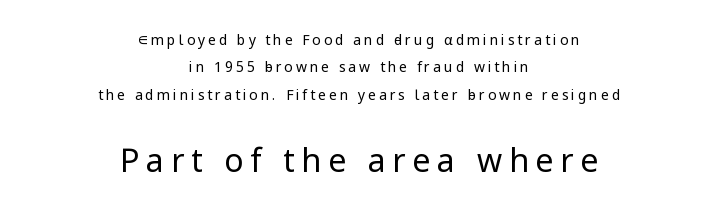
The image shows 32 px regular-weight sans-serif type, upright; set centered, loose line spacing (1.95x), unusually wide letter spacing (+0.21 em), not underlined; the second (bottom) block is 2.29x larger; low stroke contrast and a medium x-height.
